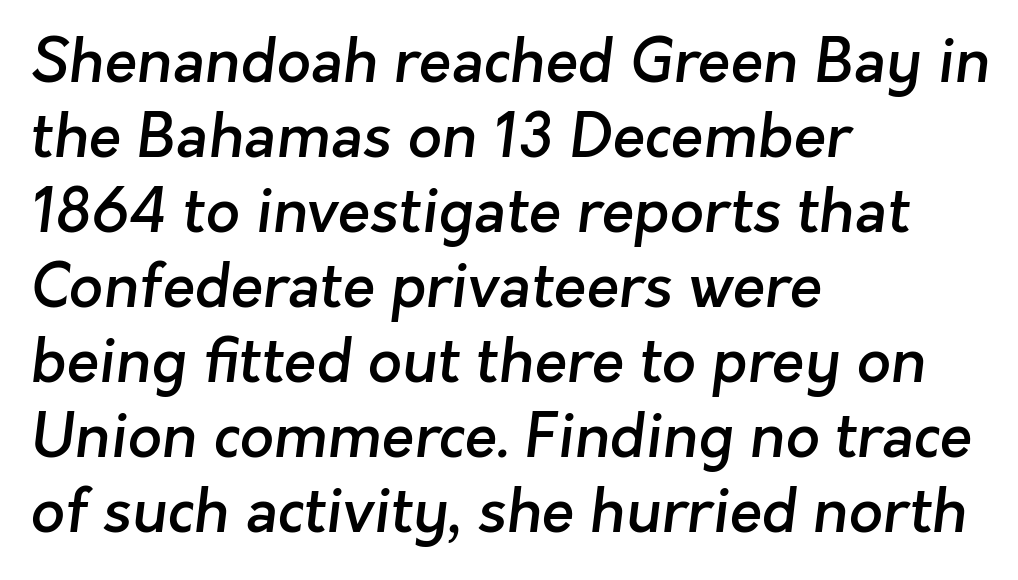
This sample has the flowing, uneven cadence of proportional lettering. The rendering keeps characters at their native spacing. Caption: multi-line text, flush left, ragged right. A bare baseline throughout the passage. Stroke thickness is moderately raised; the sample reads as semibold.
